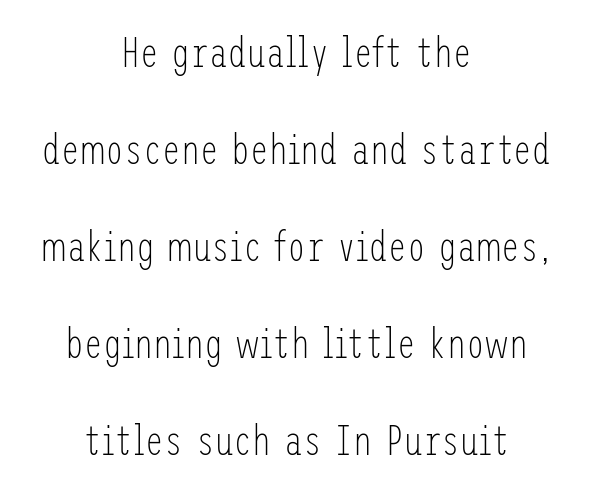
{"serif": "no", "italic": "no", "bold": "no", "weight": "light", "width": "condensed", "stroke_contrast": "low", "x_height": "medium", "underline": "no", "align": "center", "line_spacing": "loose", "line_spacing_ratio": 2.31, "letter_spacing": "normal", "letter_spacing_em": 0.0, "glyph_px": 42}
